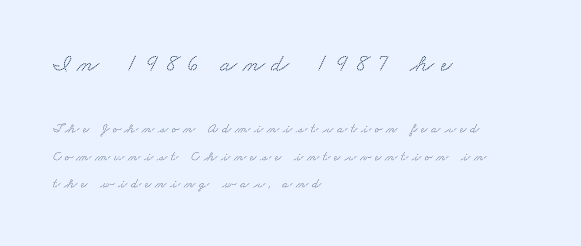
The image shows 25 px text type; set left-aligned, loose line spacing (1.97x), unusually wide letter spacing (+0.26 em), not underlined; the first (top) block is 1.79x larger.
